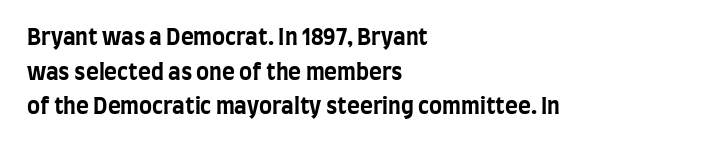
{"italic": "no", "bold": "yes", "underline": "no", "align": "left", "line_spacing": "normal", "line_spacing_ratio": 1.57, "letter_spacing": "normal", "letter_spacing_em": 0.0, "glyph_px": 22}
